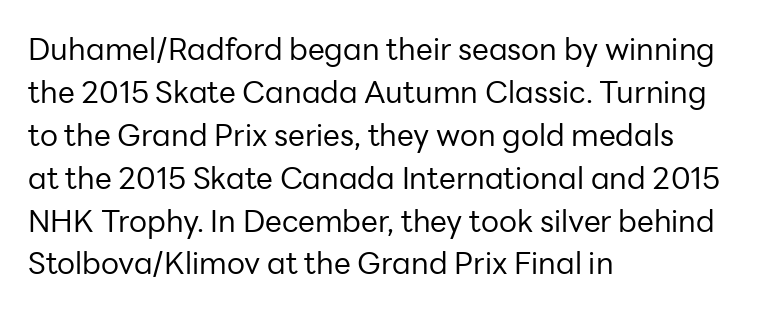
The image shows 30 px regular-weight sans-serif type, upright; set left-aligned, normal line spacing (1.43x), normal letter spacing, not underlined; low stroke contrast and a medium x-height.
